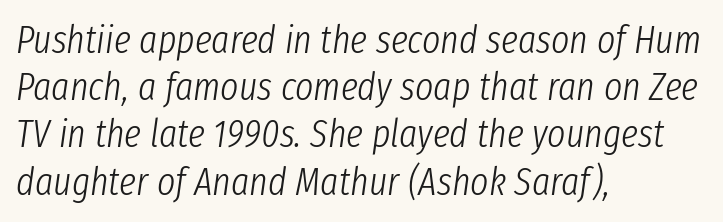
Note the varied advance widths — an 'i' is clearly narrower than an 'm'. Leftover space on each line is placed entirely after the last word. This rendering leaves character spacing at its baseline value. The strokes carry an ordinary text weight at most. Observe the lean: these are italic letterforms.
